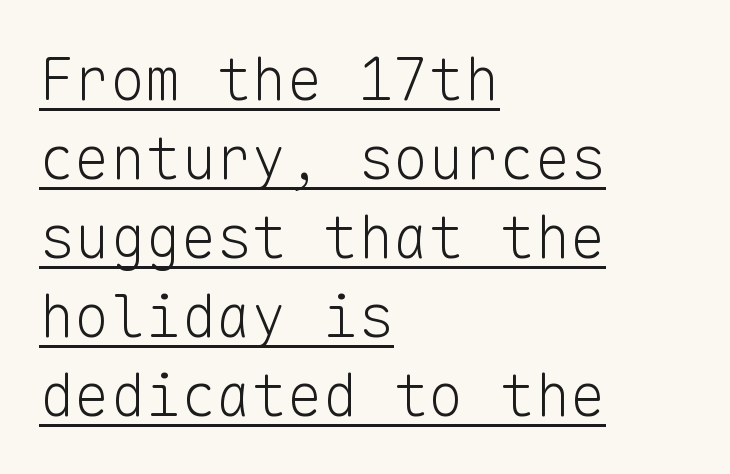
{"serif": "no", "italic": "no", "bold": "no", "weight": "light", "width": "normal", "stroke_contrast": "low", "x_height": "medium", "monospaced": "yes", "underline": "yes", "align": "left", "line_spacing": "normal", "line_spacing_ratio": 1.34, "letter_spacing": "normal", "letter_spacing_em": 0.0, "glyph_px": 59}
